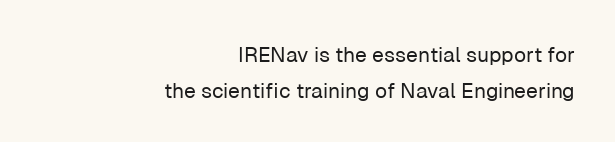
{"italic": "no", "bold": "no", "underline": "no", "align": "right", "line_spacing_ratio": 1.71, "letter_spacing": "normal", "letter_spacing_em": 0.0, "glyph_px": 21}
